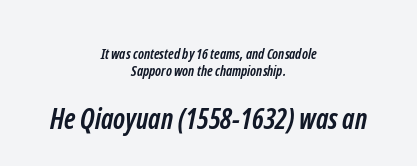
Q: Is the text bold? A: Yes.
Q: Is the typeface a serif or a sans-serif typeface? A: Sans-serif.
Q: Is the text underlined? A: No.
Q: How is the paragraph aligned? A: Centered.
Q: Is the spacing between letters normal or unusually wide? A: Normal.
Q: Which block of text is set in a larger size, the first (top) or the second (bottom)? A: The second (bottom) one.
Q: Width (condensed, normal, or wide)? A: Condensed.
Q: Stroke contrast? A: Low.
Q: x-height? A: Medium.
Q: Monospaced? A: No.
